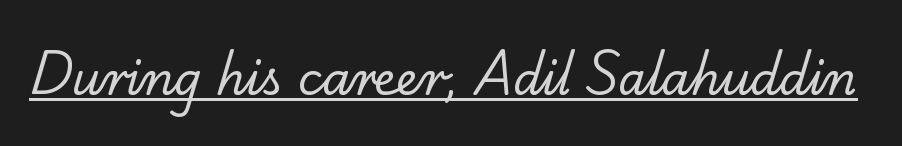
The image shows 45 px regular-weight type; set normal letter spacing, underlined; low stroke contrast and a small x-height.
